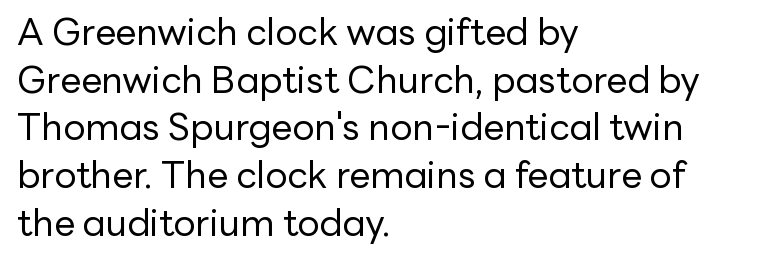
The image shows 37 px regular-weight sans-serif type, upright; set left-aligned, normal line spacing (1.29x), normal letter spacing, not underlined; low stroke contrast and a medium x-height.
